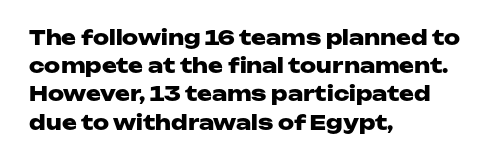
Q: Is the text bold? A: Yes.
Q: Is the text italic (slanted)? A: No, it is upright.
Q: Is the text underlined? A: No.
Q: How is the paragraph aligned? A: Left-aligned.
Q: Is the spacing between letters normal or unusually wide? A: Normal.
Q: Is the spacing between lines tight, normal or loose? A: Normal.
